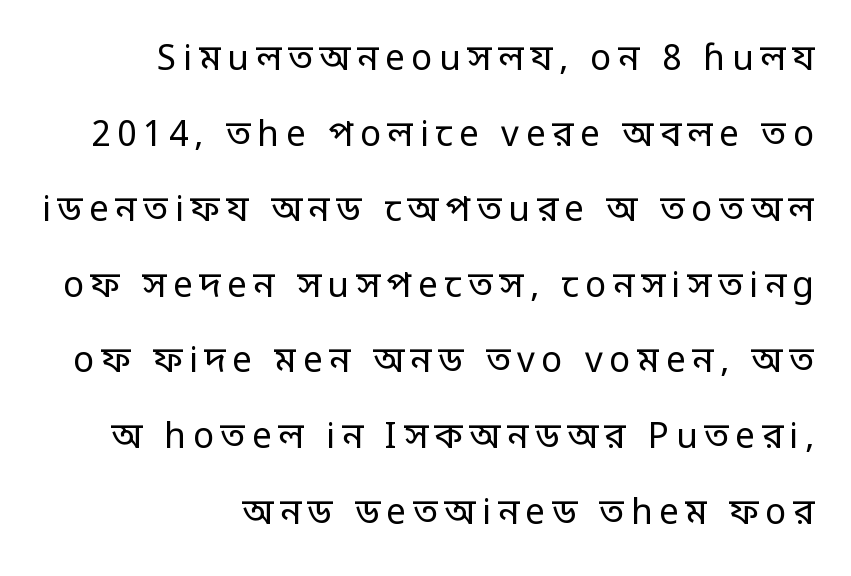
On a weight scale, this lands at 450 or below. Stroke terminals: plain, sans-serif. Do the characters align in a grid? No, the font is proportional. Glance below the letters and you will spot only blank space.
